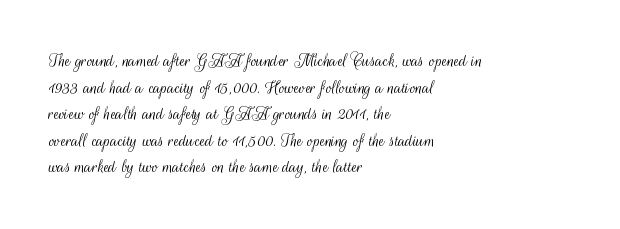
Does the copy run flush right? No — it runs flush left. The block of text has a typical density, with ordinary space between rows. This sample uses plain, unmodified letter spacing. The zone under the glyphs is completely vacant. Stem width sits at or under what a default text font uses.
